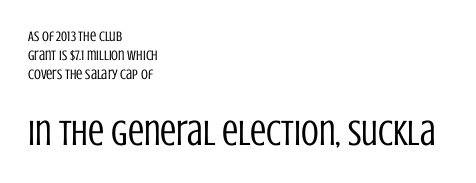
Q: Is the text bold? A: No.
Q: Is the text italic (slanted)? A: No, it is upright.
Q: Is the typeface a serif or a sans-serif typeface? A: Sans-serif.
Q: Is the text underlined? A: No.
Q: How is the paragraph aligned? A: Left-aligned.
Q: Is the spacing between letters normal or unusually wide? A: Normal.
Q: Is the spacing between lines tight, normal or loose? A: Normal.
Q: Which block of text is set in a larger size, the first (top) or the second (bottom)? A: The second (bottom) one.
Q: Width (condensed, normal, or wide)? A: Condensed.
Q: Stroke contrast? A: Low.
Q: x-height? A: Large.
Q: Monospaced? A: No.
